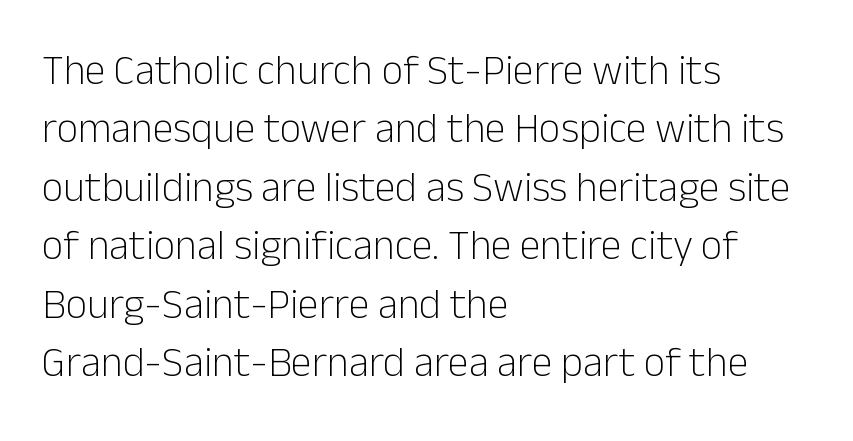
The image shows 42 px light sans-serif type, upright; set left-aligned, normal line spacing (1.39x), normal letter spacing, not underlined; low stroke contrast and a medium x-height.
